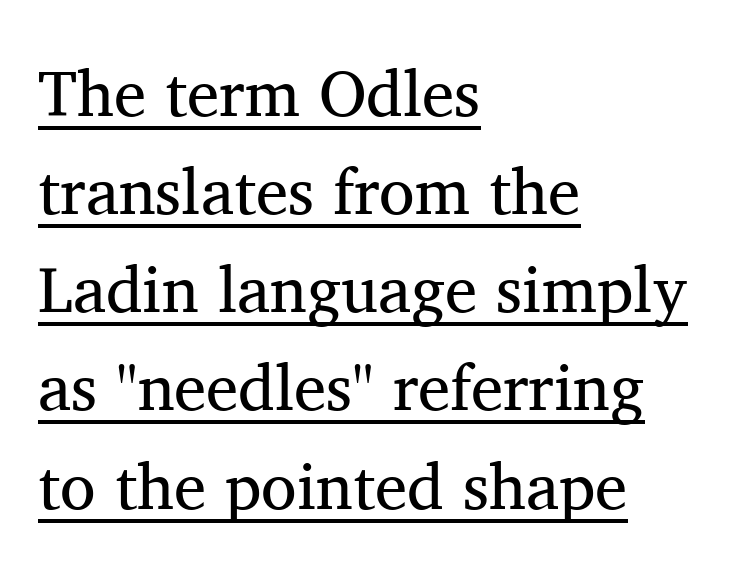
{"serif": "yes", "italic": "no", "bold": "no", "weight": "regular", "width": "normal", "stroke_contrast": "medium", "x_height": "medium", "monospaced": "no", "underline": "yes", "align": "left", "line_spacing": "normal", "line_spacing_ratio": 1.51, "letter_spacing": "normal", "letter_spacing_em": 0.0, "glyph_px": 65}
